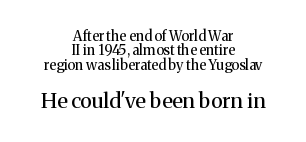
{"italic": "no", "bold": "no", "underline": "no", "align": "center", "line_spacing": "tight", "line_spacing_ratio": 1.03, "letter_spacing": "normal", "letter_spacing_em": 0.0, "larger_block": "second", "size_ratio": 1.5, "glyph_px": 21}
